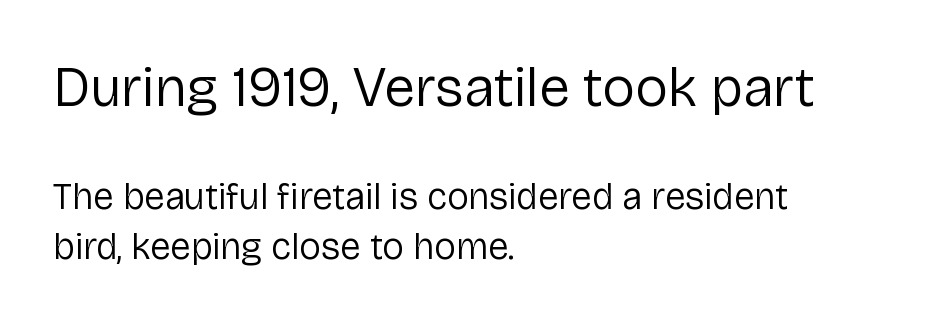
Does the bottom block carry the larger type? No, the top block does. The glyphs in this specimen are sans serif. Weight: regular or lighter. How are the letters spaced? Ordinarily, with no added tracking. Regular leading.
